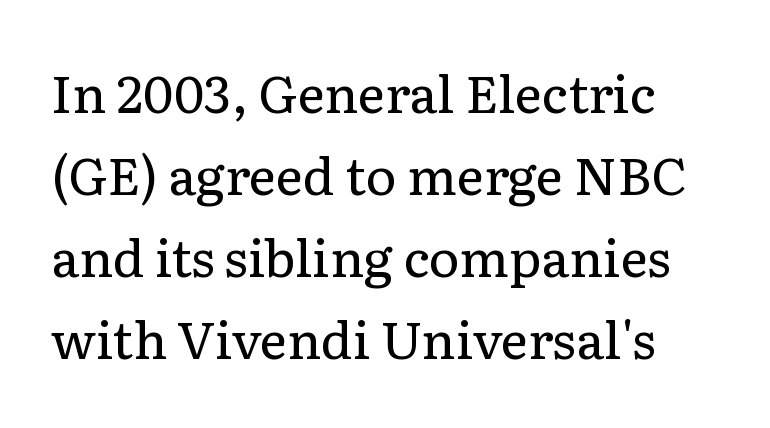
{"serif": "yes", "italic": "no", "bold": "no", "weight": "regular", "width": "normal", "stroke_contrast": "low", "x_height": "medium", "monospaced": "no", "underline": "no", "line_spacing": "normal", "line_spacing_ratio": 1.58, "letter_spacing": "normal", "letter_spacing_em": 0.0, "glyph_px": 52}
